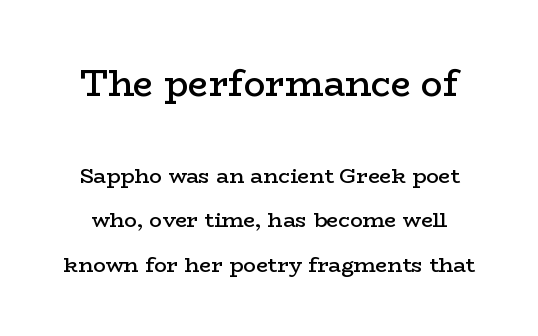
Q: Is the text bold? A: Semi-bold.
Q: Is the text italic (slanted)? A: No, it is upright.
Q: Is the typeface a serif or a sans-serif typeface? A: Serif.
Q: Is the text underlined? A: No.
Q: Is the spacing between letters normal or unusually wide? A: Normal.
Q: Is the spacing between lines tight, normal or loose? A: Loose.
Q: Which block of text is set in a larger size, the first (top) or the second (bottom)? A: The first (top) one.
Q: Width (condensed, normal, or wide)? A: Wide.
Q: Stroke contrast? A: Low.
Q: x-height? A: Medium.
Q: Monospaced? A: No.
